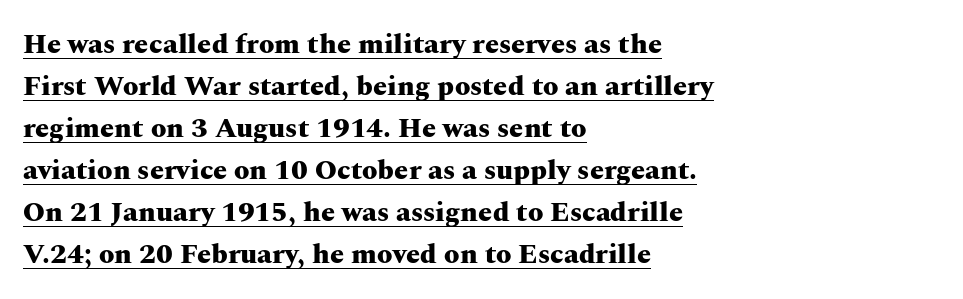
{"serif": "yes", "italic": "no", "bold": "yes", "weight": "heavy", "width": "wide", "stroke_contrast": "medium", "x_height": "medium", "monospaced": "no", "underline": "yes", "align": "left", "line_spacing": "normal", "line_spacing_ratio": 1.5, "letter_spacing": "normal", "letter_spacing_em": 0.0, "glyph_px": 28}
